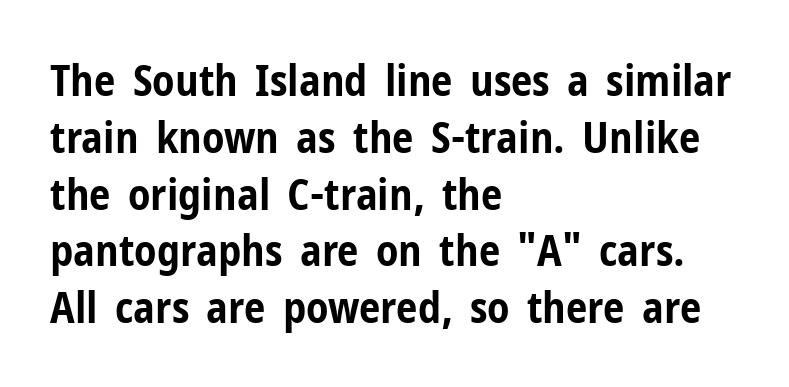
{"serif": "no", "italic": "no", "bold": "yes", "weight": "bold", "width": "condensed", "stroke_contrast": "low", "x_height": "medium", "monospaced": "no", "underline": "no", "align": "left", "line_spacing": "normal", "line_spacing_ratio": 1.32, "letter_spacing": "normal", "letter_spacing_em": 0.0, "glyph_px": 43}
